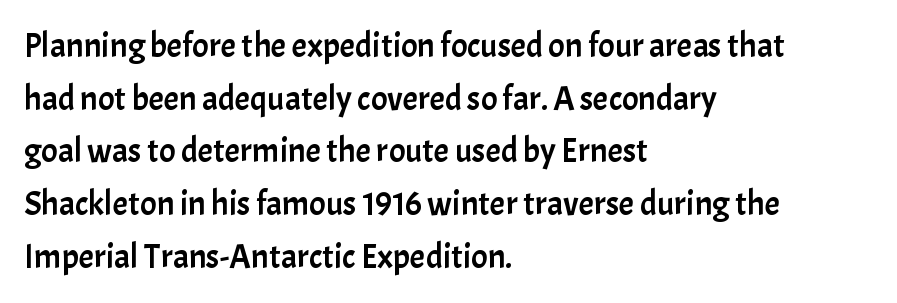
{"serif": "no", "italic": "no", "width": "normal", "stroke_contrast": "low", "x_height": "medium", "monospaced": "no", "underline": "no", "align": "left", "line_spacing": "normal", "line_spacing_ratio": 1.55, "letter_spacing": "normal", "letter_spacing_em": 0.0, "glyph_px": 34}
